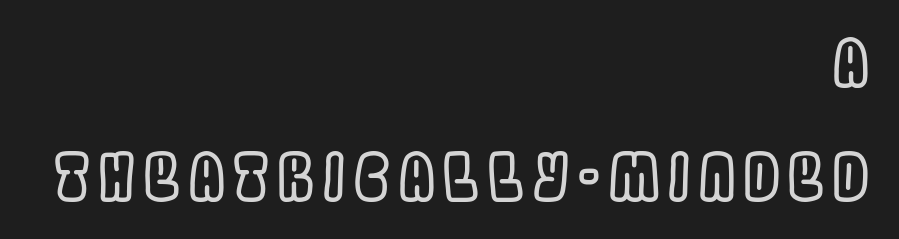
Has an underline been added? It has not. No italicization has been applied; the sample stays upright. The typesetter chose a ragged-left arrangement here. The letters advance in unequal steps, a hallmark of proportional type.
